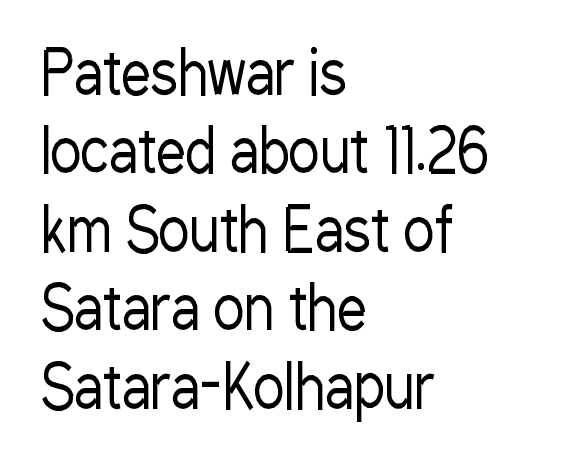
The image shows 59 px regular-weight, condensed sans-serif type, upright; set left-aligned, normal line spacing (1.33x), normal letter spacing, not underlined; low stroke contrast and a medium x-height.
